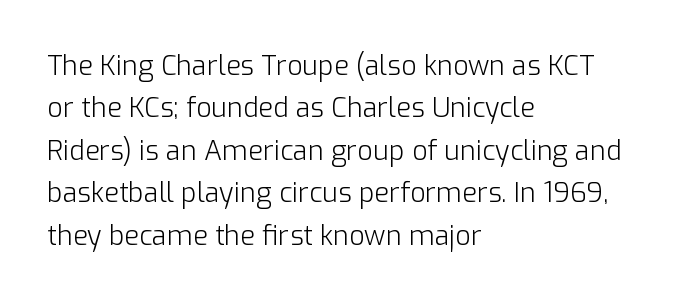
Q: Is the text bold? A: No.
Q: Is the text italic (slanted)? A: No, it is upright.
Q: Is the text underlined? A: No.
Q: How is the paragraph aligned? A: Left-aligned.
Q: Is the spacing between letters normal or unusually wide? A: Normal.
Q: Is the spacing between lines tight, normal or loose? A: Normal.
